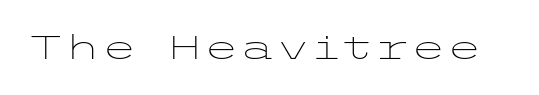
Q: Is the text bold? A: No.
Q: Is the text italic (slanted)? A: No, it is upright.
Q: Is the typeface a serif or a sans-serif typeface? A: Sans-serif.
Q: Is the text underlined? A: No.
Q: Is the spacing between letters normal or unusually wide? A: Normal.
Q: Width (condensed, normal, or wide)? A: Wide.
Q: Stroke contrast? A: Low.
Q: x-height? A: Medium.
